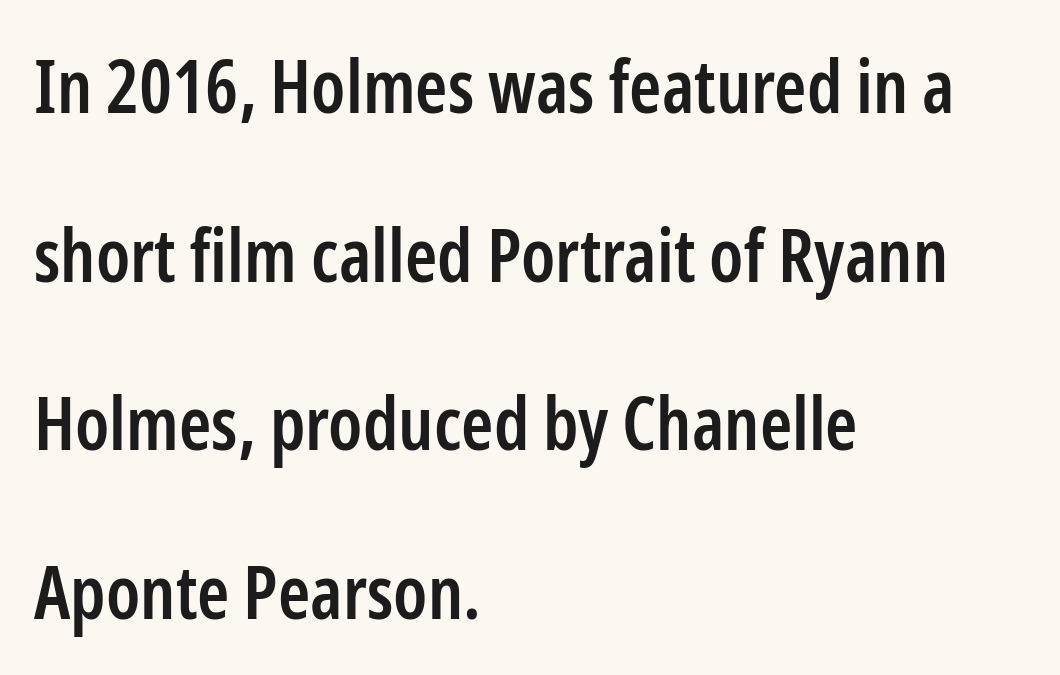
Letterform terminals end flat and unadorned throughout the passage. Caption: standard tracking, unaltered. A great deal of white space separates one row of letters from the next. Does the lettering tilt? It doesn't — this is upright. Unmarked baselines from the first word to the last. You could not count columns in this text — the font is proportionally spaced.
